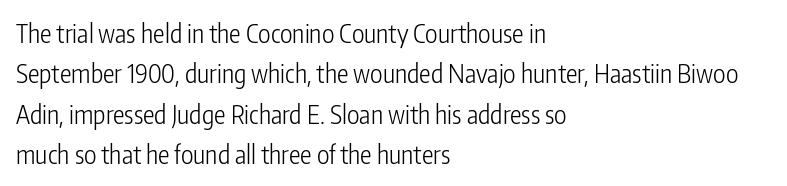
The image shows 26 px text type, upright; set left-aligned, normal line spacing (1.55x), normal letter spacing, not underlined.
